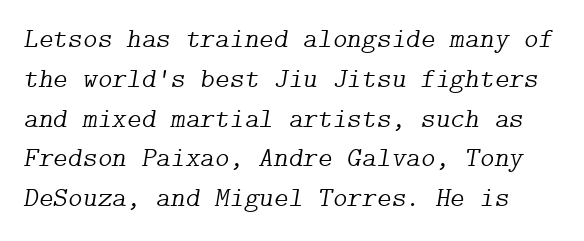
The image shows 28 px light serif type, italic (leaning right); set normal line spacing (1.42x), normal letter spacing, not underlined; low stroke contrast and a medium x-height.
